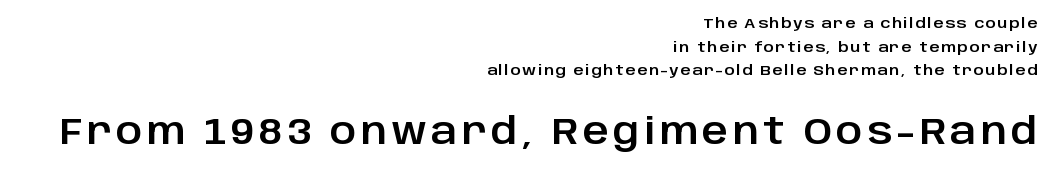
{"serif": "no", "italic": "no", "width": "normal", "stroke_contrast": "low", "x_height": "large", "monospaced": "no", "underline": "no", "align": "right", "line_spacing": "normal", "line_spacing_ratio": 1.68, "larger_block": "second", "size_ratio": 2.57, "glyph_px": 36}
